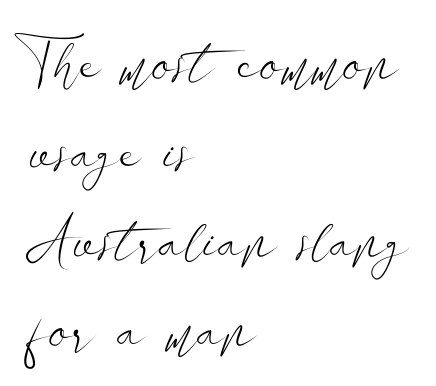
The designer left line spacing at the default. Character widths vary here, with narrow letters taking less room than wide ones. Heaviness? Minimal to ordinary, like unemphasized prose. Letters rest on an invisible, unmarked baseline. This sample is left-justified, so line endings fall wherever the words run out.
